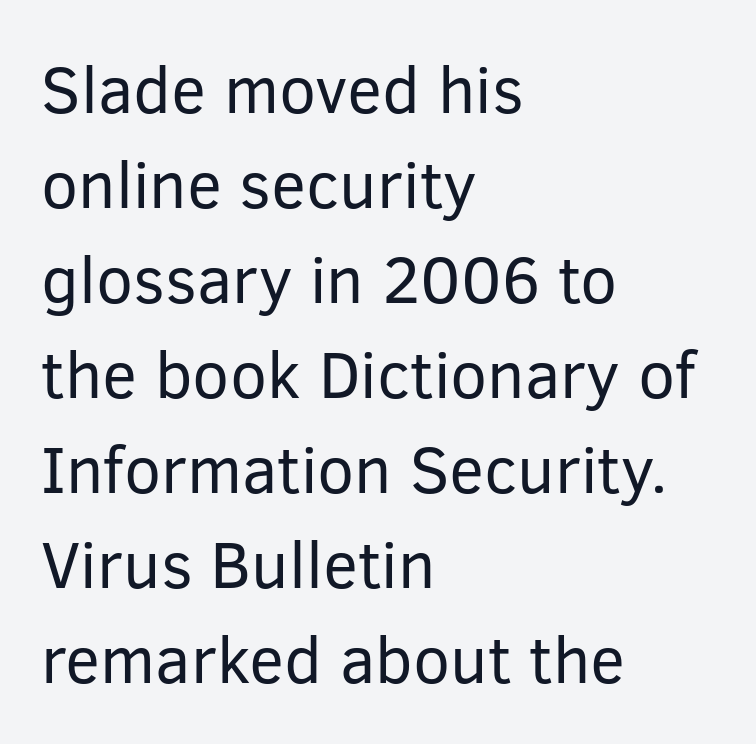
Look at the tracking — it's just the regular setting, nothing added. No word sits above an underline. Reading down the column, the eye jumps a familiar distance to each next line. The strokes are not fattened; the text isn't bold.
